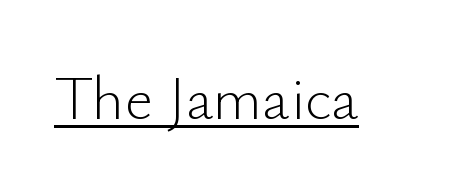
{"serif": "no", "italic": "no", "bold": "no", "weight": "light", "width": "normal", "stroke_contrast": "low", "x_height": "small", "monospaced": "no", "underline": "yes", "letter_spacing": "normal", "letter_spacing_em": 0.0, "glyph_px": 61}
